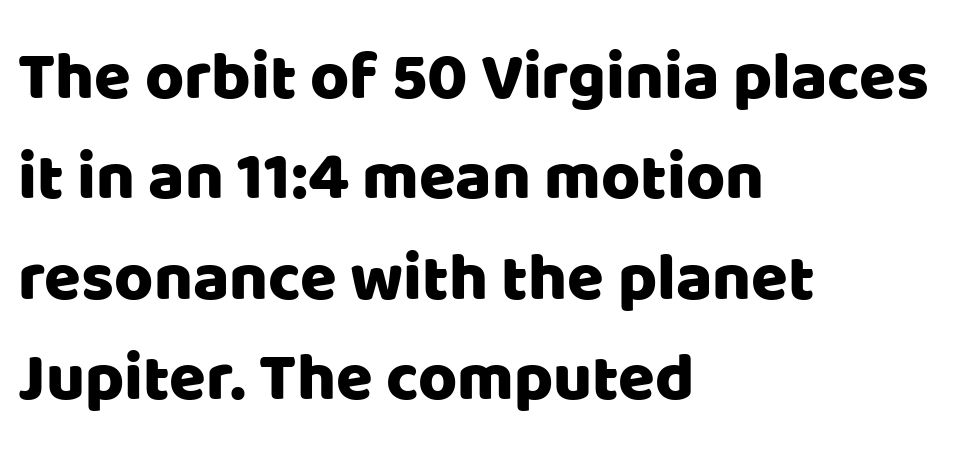
The image shows 67 px sans-serif type, upright; set left-aligned, normal line spacing (1.5x), normal letter spacing, not underlined; low stroke contrast and a large x-height.
